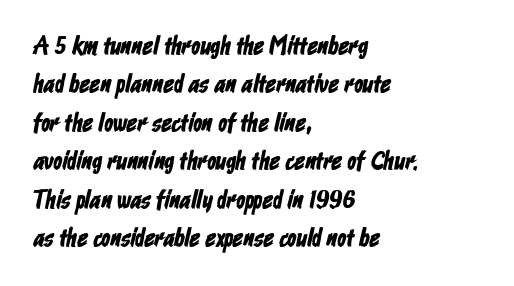
Q: Is the text underlined? A: No.
Q: How is the paragraph aligned? A: Left-aligned.
Q: Is the spacing between letters normal or unusually wide? A: Normal.
Q: Is the spacing between lines tight, normal or loose? A: Normal.
